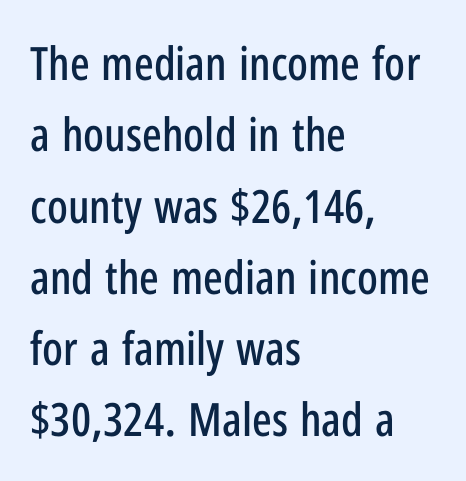
The letters sit at their default tracking, neither squeezed nor spread. Is the block centered? No — it sits flush against the left margin. Is there any slant? The stems are plumb. You can tell from the bare stems that sans-serif type was used.
